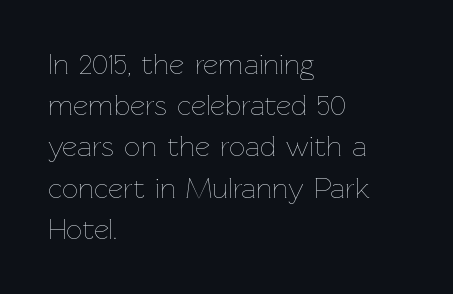
The image shows 29 px thin type, upright; set left-aligned, normal line spacing (1.42x), normal letter spacing, not underlined; low stroke contrast and a medium x-height.
